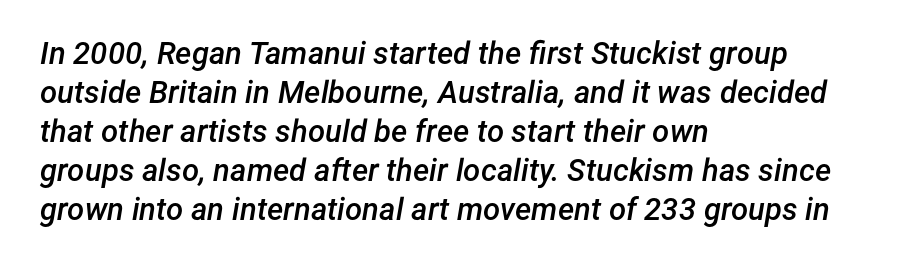
The image shows 31 px semibold type, italic (leaning right); set left-aligned, normal line spacing (1.26x), normal letter spacing, not underlined; low stroke contrast and a medium x-height.
